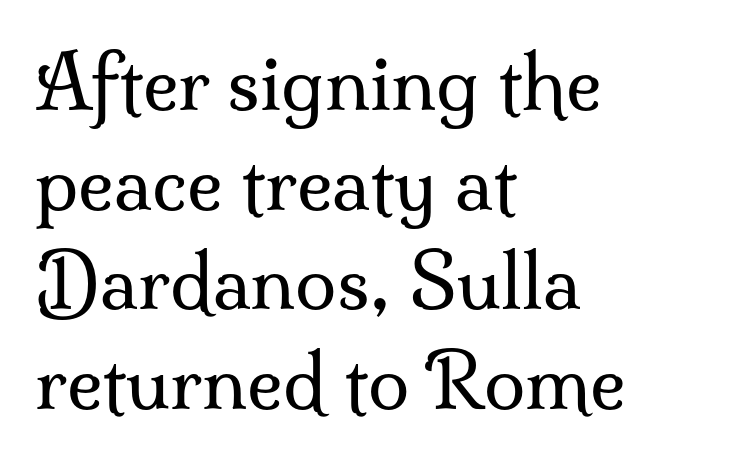
The image shows 75 px regular-weight serif type, upright; set left-aligned, normal line spacing (1.33x), normal letter spacing, not underlined; medium stroke contrast and a small x-height.
